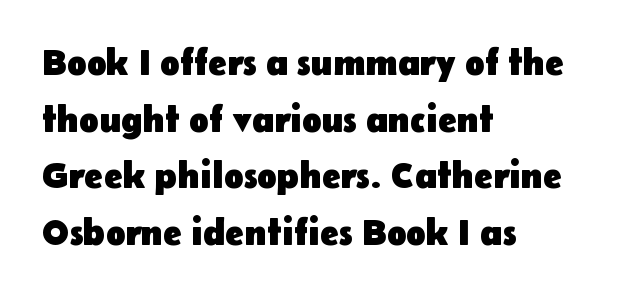
Do the letters lean? They stand straight. Typographically, this falls in the sans-serif category. This sample keeps an unexceptional amount of space between lines. Descender tails drop into unmarked territory. You could call the tracking neutral — neither tight nor loose.
